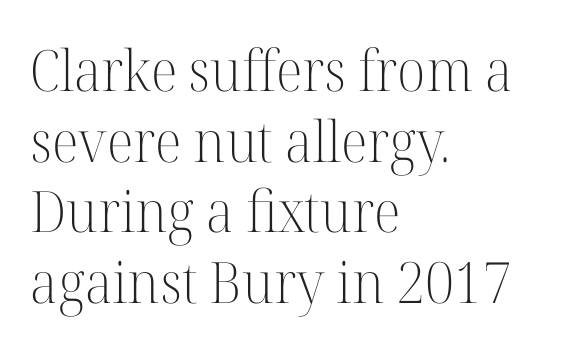
{"serif": "yes", "italic": "no", "bold": "no", "weight": "light", "width": "normal", "stroke_contrast": "high", "x_height": "medium", "monospaced": "no", "underline": "no", "align": "left", "line_spacing_ratio": 1.24, "letter_spacing": "normal", "letter_spacing_em": 0.0, "glyph_px": 57}
